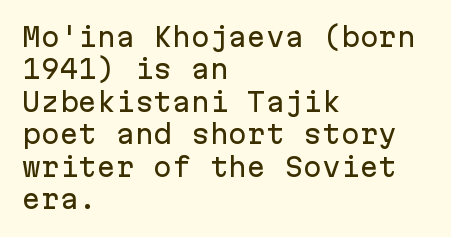
The image shows 25 px text type, upright; set left-aligned, normal line spacing (1.3x), normal letter spacing, not underlined.
